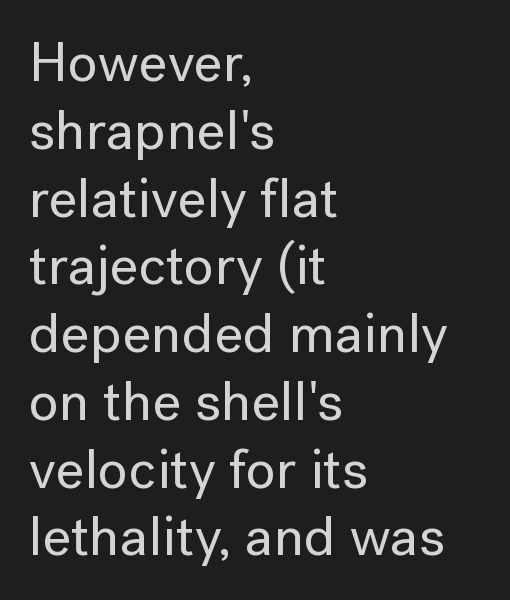
Q: Is the text italic (slanted)? A: No, it is upright.
Q: Is the typeface a serif or a sans-serif typeface? A: Sans-serif.
Q: Is the text underlined? A: No.
Q: How is the paragraph aligned? A: Left-aligned.
Q: Is the spacing between letters normal or unusually wide? A: Normal.
Q: Width (condensed, normal, or wide)? A: Normal.
Q: Stroke contrast? A: Low.
Q: x-height? A: Medium.
Q: Monospaced? A: No.
